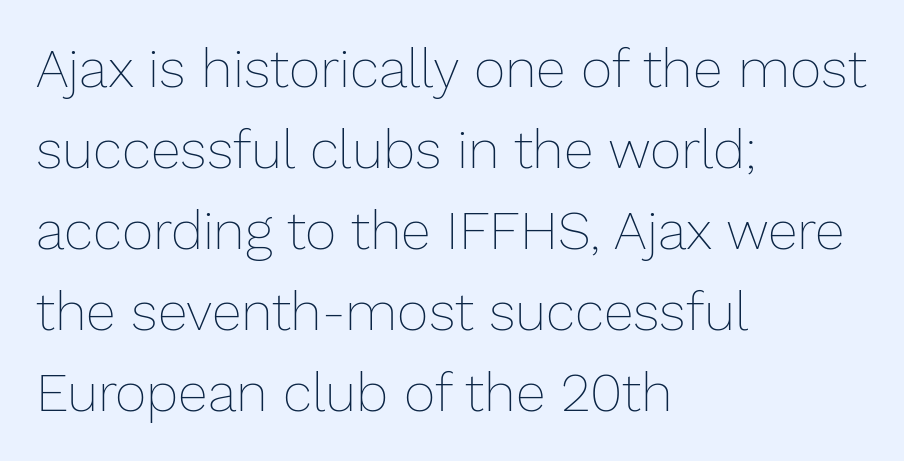
Q: Is the text bold? A: No.
Q: Is the text italic (slanted)? A: No, it is upright.
Q: Is the text underlined? A: No.
Q: How is the paragraph aligned? A: Left-aligned.
Q: Is the spacing between letters normal or unusually wide? A: Normal.
Q: Is the spacing between lines tight, normal or loose? A: Normal.
Q: Width (condensed, normal, or wide)? A: Normal.
Q: Stroke contrast? A: Low.
Q: x-height? A: Medium.
Q: Monospaced? A: No.
